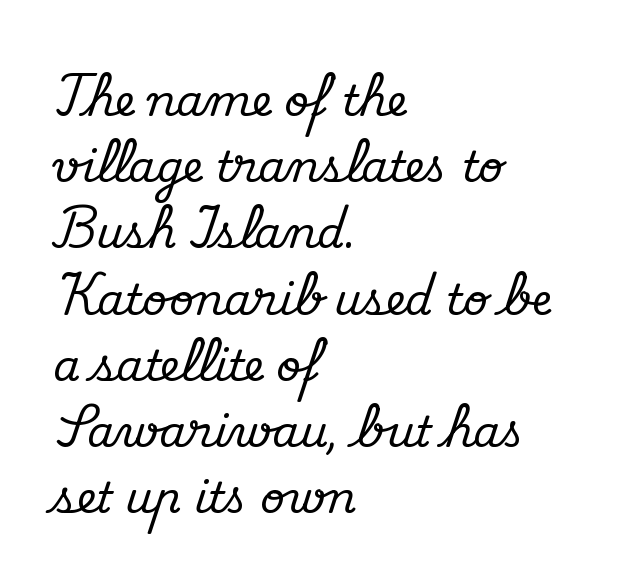
The image shows 43 px serif type; set left-aligned, normal line spacing (1.54x), normal letter spacing, not underlined; medium stroke contrast and a small x-height.
